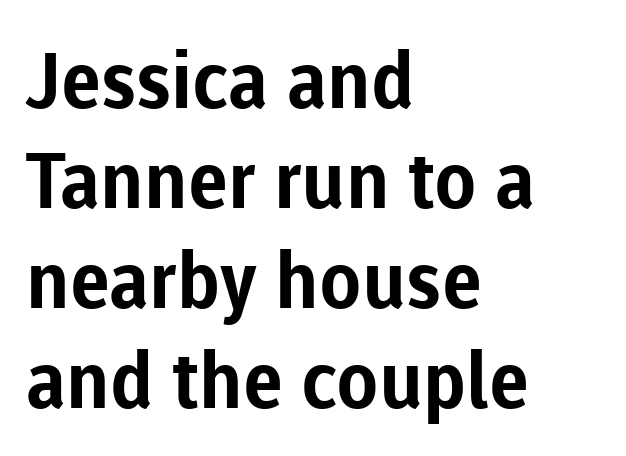
The face used here is a sans, in the tradition of grotesques and geometrics. Bare-footed words on every line. As a designer I'd log this as weight 700, bold. The ragged edge is on the right, which tells us the setting is flush left. Compared with typical body copy, the letter spacing here is the same. The letters advance in unequal steps, a hallmark of proportional type.
